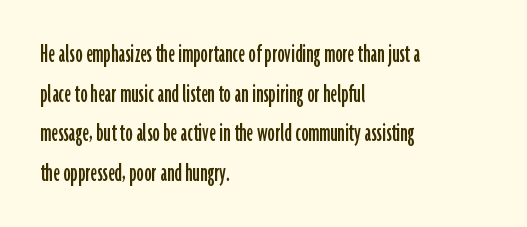
The image shows 29 px condensed sans-serif type, upright; set left-aligned, normal line spacing (1.37x), normal letter spacing, not underlined; low stroke contrast and a medium x-height.
